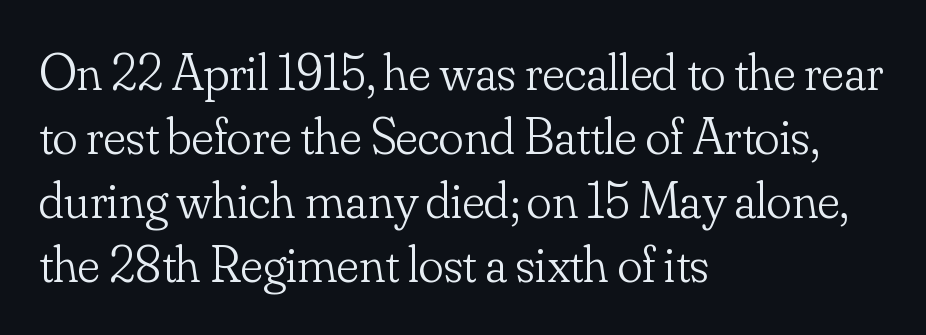
Counters stay open thanks to moderate or lighter strokes. The foot of each line stays bare and open. The passage shown is typeset with a serif family. Spacing between characters is what you'd get straight out of the box. The typography opts for an upright posture over an oblique one.
